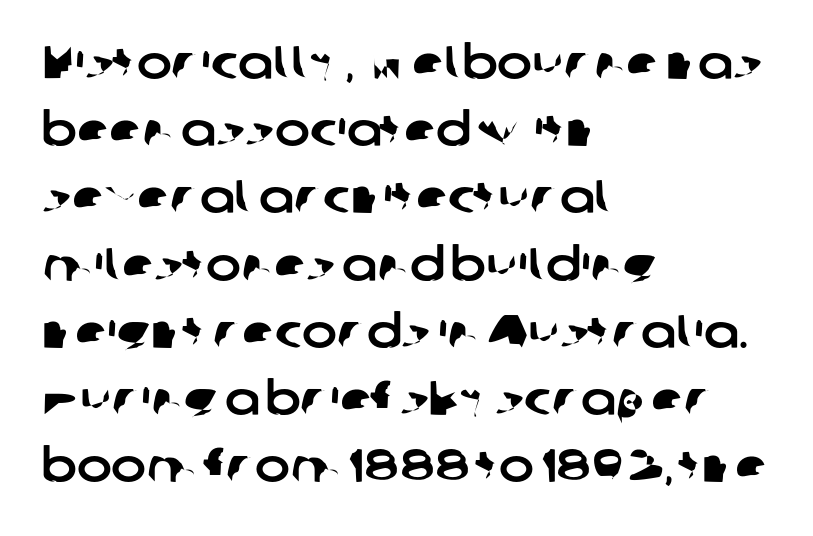
Q: Is the typeface a serif or a sans-serif typeface? A: Sans-serif.
Q: Is the text underlined? A: No.
Q: How is the paragraph aligned? A: Left-aligned.
Q: Is the spacing between letters normal or unusually wide? A: Normal.
Q: Is the spacing between lines tight, normal or loose? A: Normal.
Q: Width (condensed, normal, or wide)? A: Normal.
Q: Stroke contrast? A: Low.
Q: x-height? A: Medium.
Q: Monospaced? A: No.
